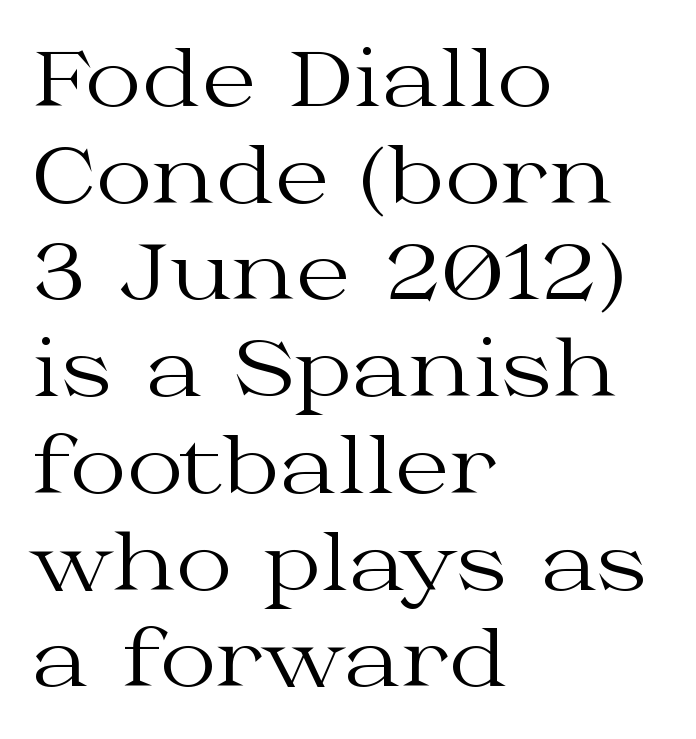
The font's upright variant was chosen for this text. Unmarked baselines from the first word to the last. The rendering anchors every line to the left-hand side. The font family rendered here belongs to the serif group. Is the type heavy? It reads as light-to-regular instead. Character widths vary here, with narrow letters taking less room than wide ones.
